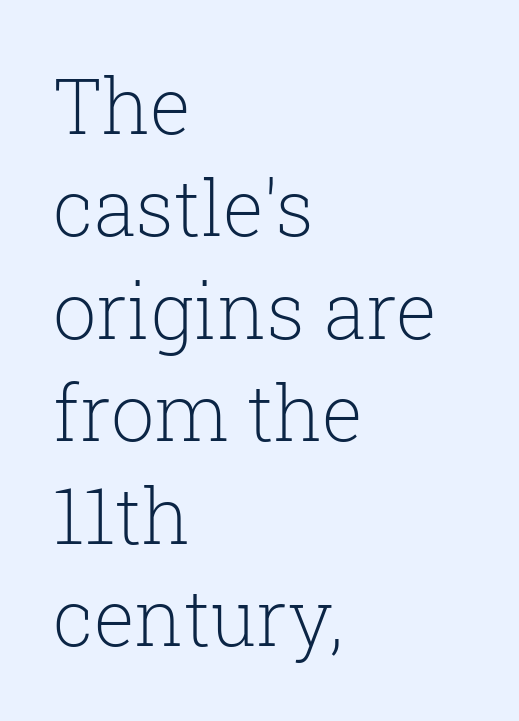
{"serif": "yes", "italic": "no", "bold": "no", "weight": "light", "width": "normal", "stroke_contrast": "low", "x_height": "medium", "monospaced": "no", "underline": "no", "align": "left", "line_spacing": "normal", "line_spacing_ratio": 1.33, "letter_spacing": "normal", "letter_spacing_em": 0.0, "glyph_px": 77}
